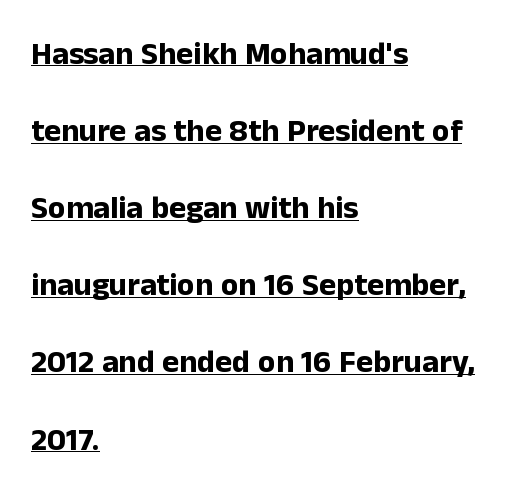
You can tell it's not italic because the verticals are truly vertical. The face used here is proportionally spaced, like ordinary book or web type. A continuous stroke trails under the words, as in a hyperlink. The text block is weighted toward the left margin, trailing off unevenly rightward. Honestly, the rows look like they've been pulled way apart.
